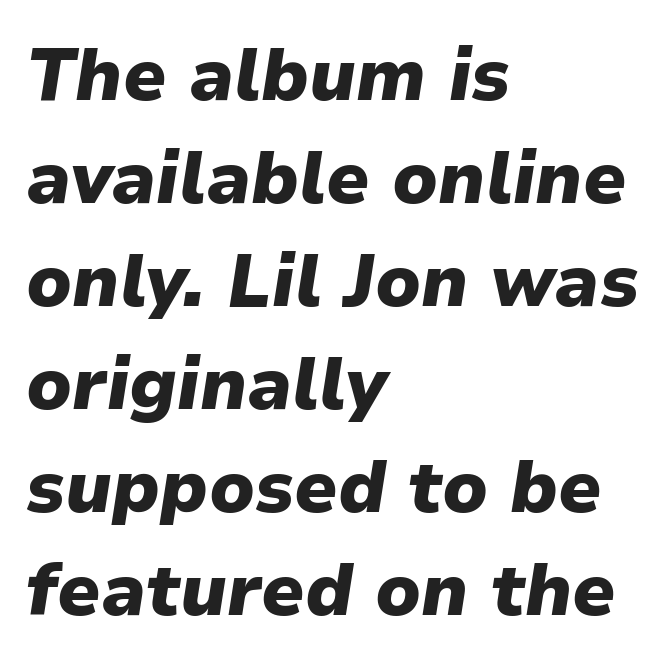
Q: Is the text bold? A: Yes.
Q: Is the text italic (slanted)? A: Yes, it leans right by about 9 degrees.
Q: Is the text underlined? A: No.
Q: How is the paragraph aligned? A: Left-aligned.
Q: Is the spacing between letters normal or unusually wide? A: Normal.
Q: Is the spacing between lines tight, normal or loose? A: Normal.
Q: Width (condensed, normal, or wide)? A: Normal.
Q: Stroke contrast? A: Low.
Q: x-height? A: Medium.
Q: Monospaced? A: No.
